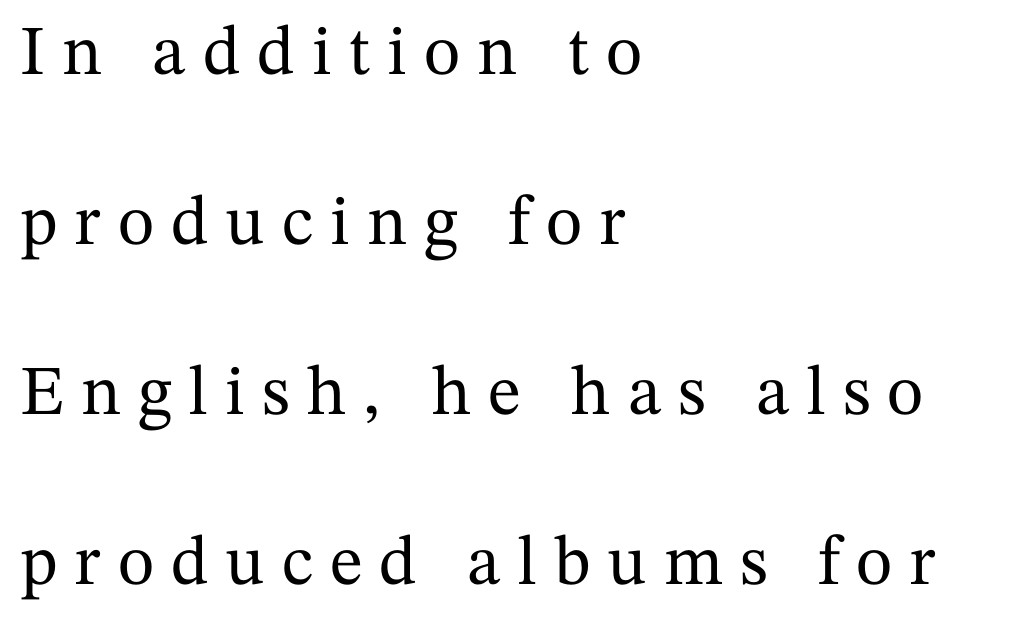
A bare baseline throughout the passage. One glance says open: line gaps are wider than usual. Is the letter spacing exaggerated? Yes — the characters are pushed far apart. Think of a printed novel: that variable character pitch is what you see here.
